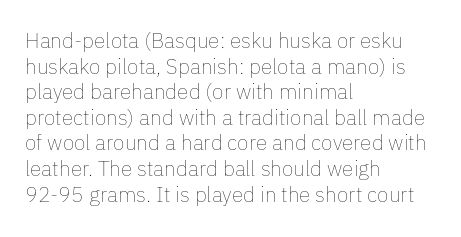
{"italic": "no", "bold": "no", "underline": "no", "align": "left", "line_spacing_ratio": 1.22, "letter_spacing": "normal", "letter_spacing_em": 0.0, "glyph_px": 21}
